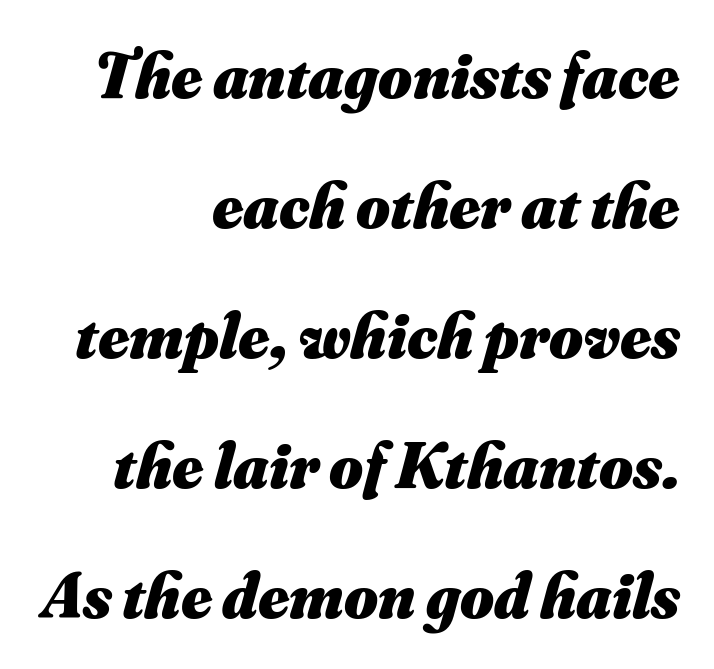
Q: Is the text bold? A: Yes.
Q: Is the text italic (slanted)? A: Yes, it leans right by about 16 degrees.
Q: Is the text underlined? A: No.
Q: How is the paragraph aligned? A: Right-aligned.
Q: Is the spacing between letters normal or unusually wide? A: Normal.
Q: Is the spacing between lines tight, normal or loose? A: Loose.
Q: Width (condensed, normal, or wide)? A: Normal.
Q: Stroke contrast? A: Medium.
Q: x-height? A: Small.
Q: Monospaced? A: No.
